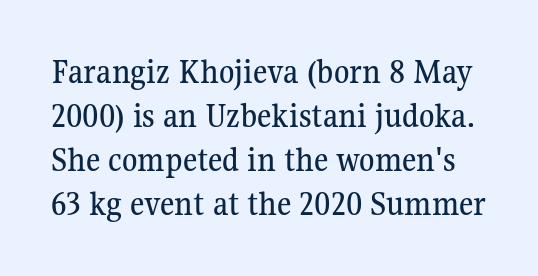
The letters stand upright; this is a roman face. Looks like regular typesetting: each glyph gets only the width it needs. Words float on clear page, feet unadorned. Reading down the column, the eye jumps a familiar distance to each next line. Here the glyphs are tracked normally, forming tight word shapes. Little horizontal feet cap the strokes, marking this as serif type.
